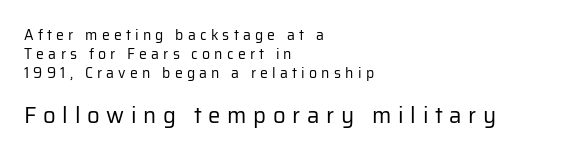
{"italic": "no", "bold": "no", "underline": "no", "align": "left", "line_spacing": "normal", "line_spacing_ratio": 1.35, "letter_spacing": "wide", "letter_spacing_em": 0.3, "larger_block": "second", "size_ratio": 1.57, "glyph_px": 22}
